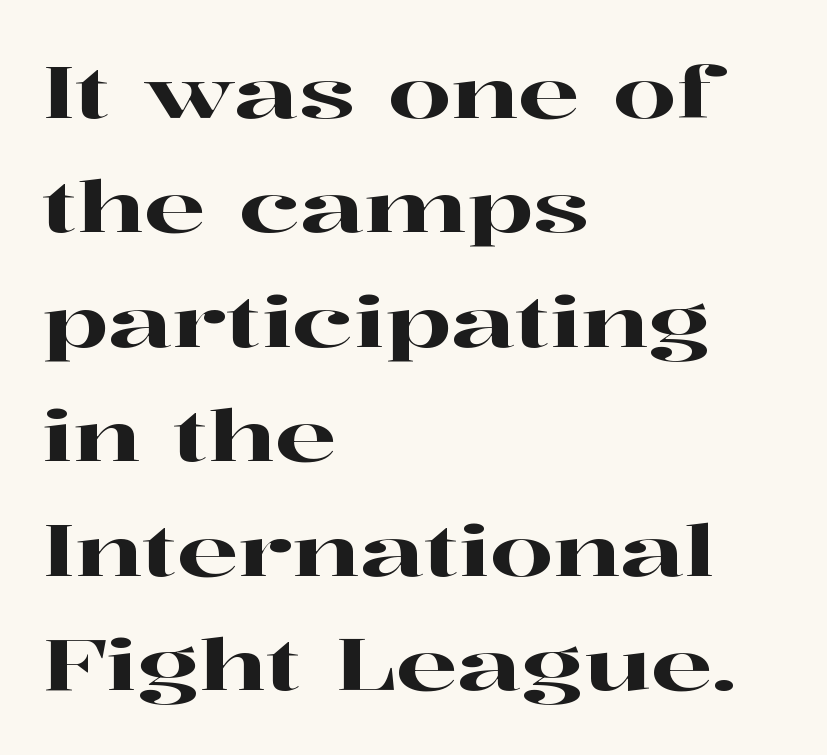
Q: Is the text italic (slanted)? A: No, it is upright.
Q: Is the typeface a serif or a sans-serif typeface? A: Serif.
Q: Is the text underlined? A: No.
Q: How is the paragraph aligned? A: Left-aligned.
Q: Is the spacing between letters normal or unusually wide? A: Normal.
Q: Is the spacing between lines tight, normal or loose? A: Normal.
Q: Width (condensed, normal, or wide)? A: Wide.
Q: Stroke contrast? A: High.
Q: x-height? A: Medium.
Q: Monospaced? A: No.
